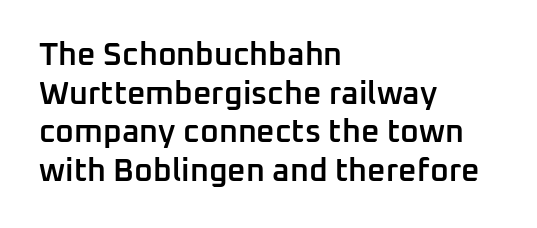
The image shows 32 px semibold sans-serif type, upright; set left-aligned, line spacing 1.21x, normal letter spacing, not underlined; low stroke contrast and a medium x-height.
